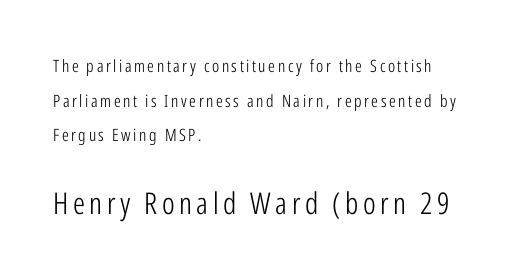
{"serif": "no", "italic": "no", "bold": "no", "weight": "light", "width": "condensed", "stroke_contrast": "low", "x_height": "medium", "monospaced": "no", "underline": "no", "align": "left", "line_spacing": "loose", "line_spacing_ratio": 2.03, "larger_block": "second", "size_ratio": 1.76, "glyph_px": 30}
